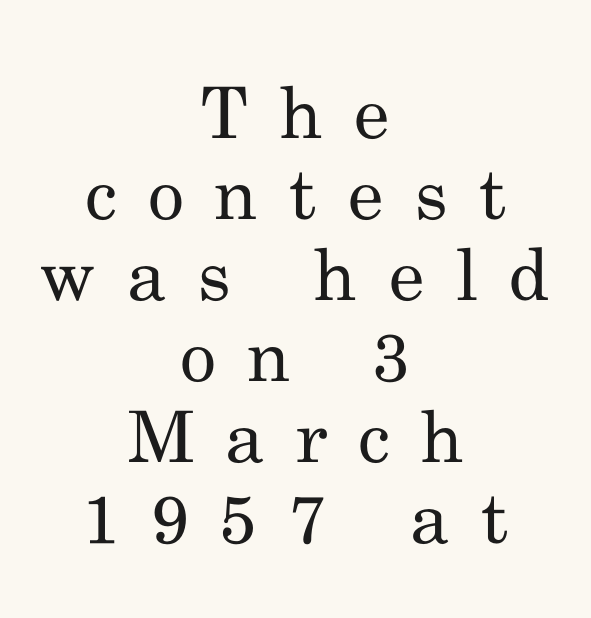
The image shows 71 px regular-weight serif type, upright; set centered, tight line spacing (1.14x), unusually wide letter spacing (+0.44 em), not underlined; medium stroke contrast and a small x-height.
